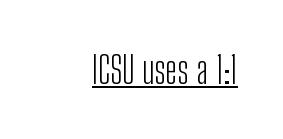
The image shows 38 px light, condensed sans-serif type, upright; set normal letter spacing, underlined; low stroke contrast and a medium x-height.
